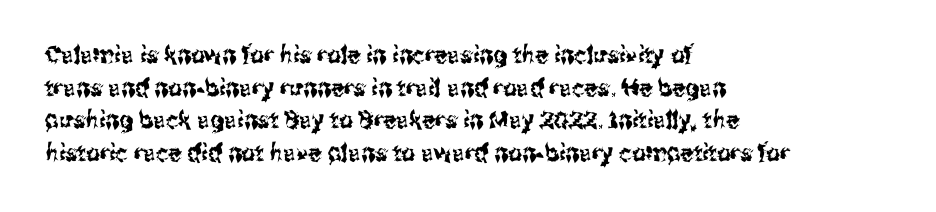
The vertical gap from one line to the next is medium. The rendering keeps characters at their native spacing. The axis of the letterforms is exactly vertical. Bare-footed words on every line. In CSS terms this would be text-align: left.
